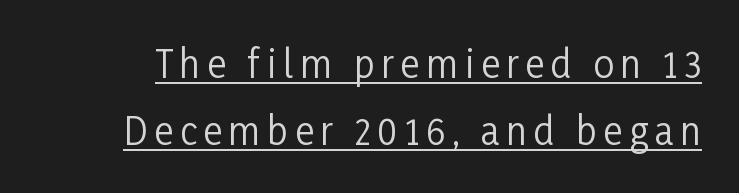
The image shows 37 px regular-weight, condensed sans-serif type, upright; set line spacing 1.81x, underlined; low stroke contrast and a medium x-height.
